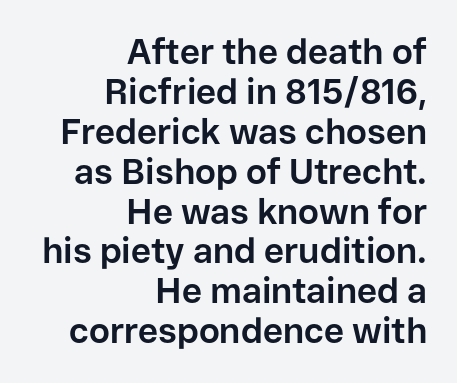
Summary of vertical rhythm: compact, with narrow interline spacing. The letters advance in unequal steps, a hallmark of proportional type. What weight is shown? A full bold with thick strokes. Plain, unruled lines of type. Is this a sans? Yes — the strokes have no serifs. This sample is right-justified, so line beginnings fall wherever the words allow.
